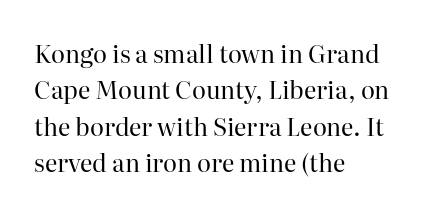
The foot of each line stays bare and open. These lines stack with their left ends in a neat column. Italic: no, the glyphs are upright roman. These lines sit exactly where default settings would place them.
